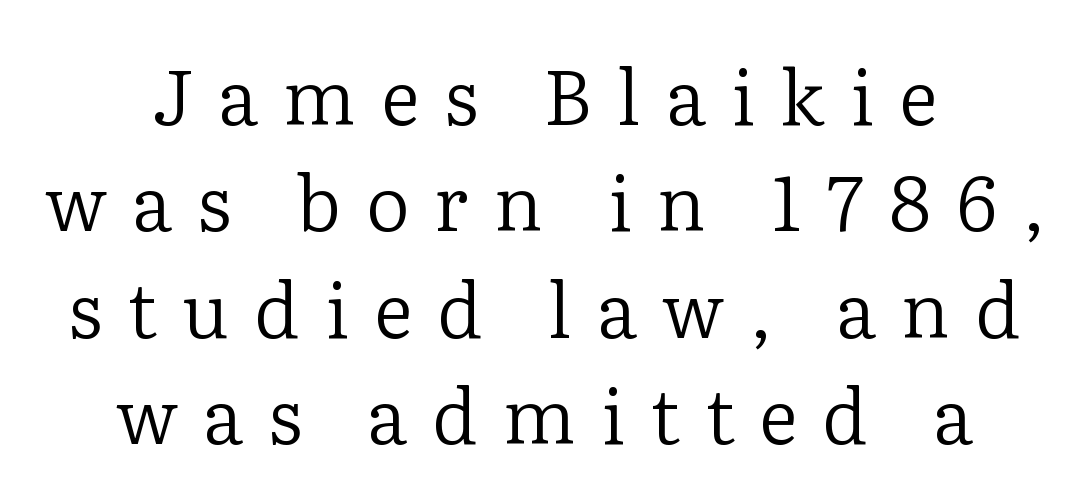
The image shows 76 px regular-weight serif type, upright; set centered, normal line spacing (1.4x), unusually wide letter spacing (+0.33 em), not underlined; low stroke contrast and a medium x-height.
